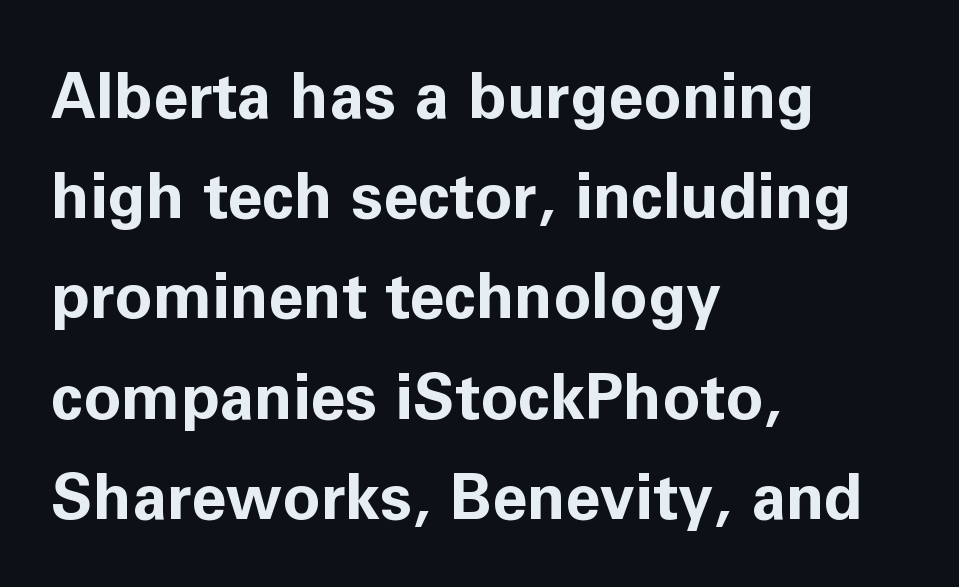
Visually the block forms a straight wall on the left and a jagged coastline on the right. A typesetter would call this zero additional tracking. These lines were composed using upright roman letters. A typesetter would label this face a sans. Beneath every word, the page is bare.
